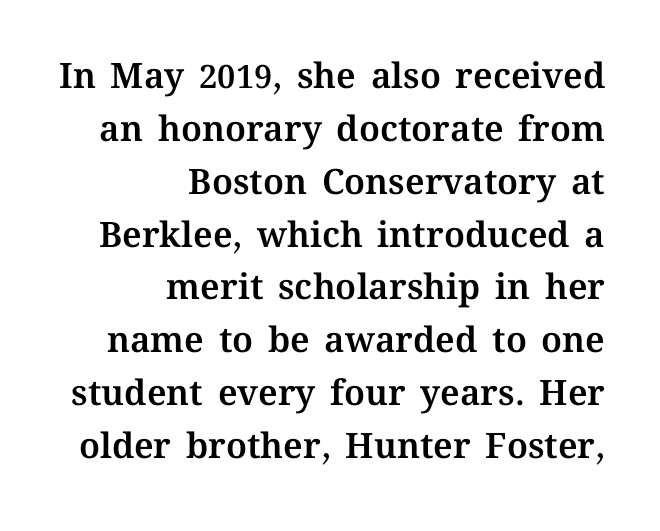
{"italic": "no", "width": "normal", "stroke_contrast": "medium", "x_height": "medium", "monospaced": "no", "underline": "no", "align": "right", "line_spacing": "normal", "line_spacing_ratio": 1.51, "letter_spacing": "normal", "letter_spacing_em": 0.0, "glyph_px": 35}
